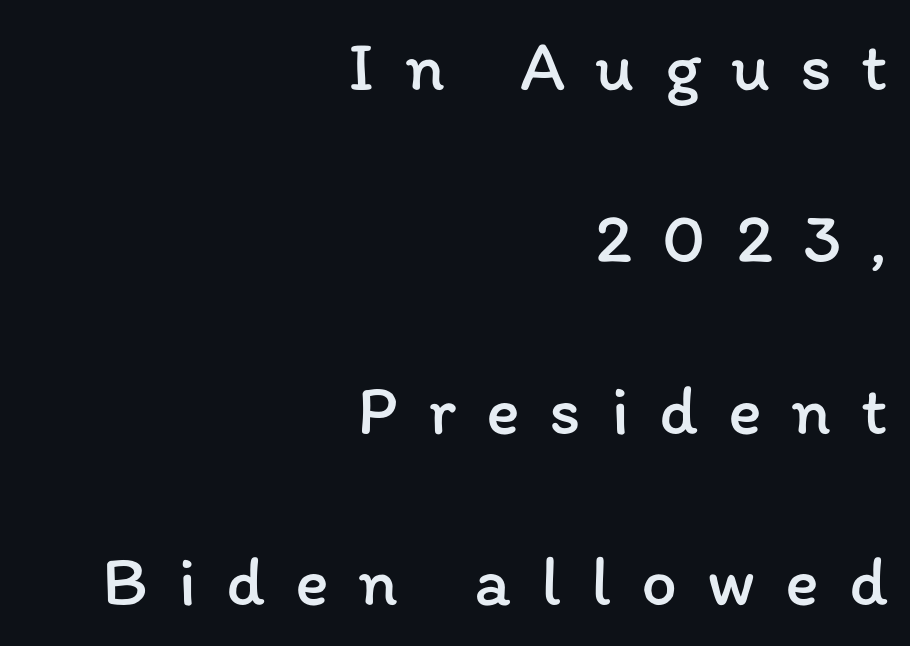
{"italic": "no", "bold": "no", "weight": "regular", "width": "normal", "stroke_contrast": "low", "x_height": "medium", "monospaced": "no", "underline": "no", "align": "right", "line_spacing": "loose", "line_spacing_ratio": 2.42, "letter_spacing": "wide", "letter_spacing_em": 0.42, "glyph_px": 71}
